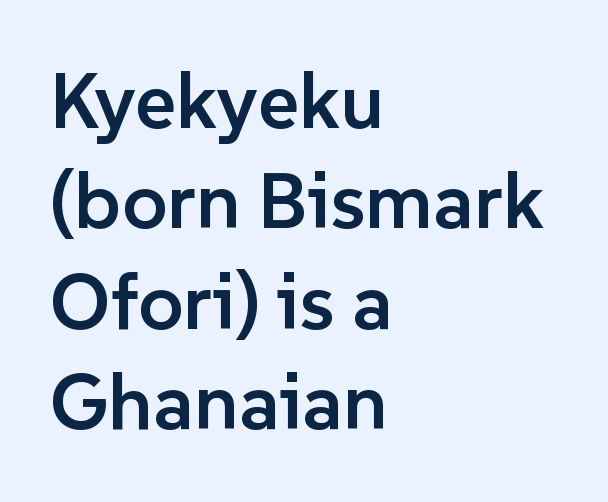
On the weight axis this lands at semibold, roughly 600. This sample uses plain, unmodified letter spacing. Spacing verdict: proportional, widths tailored to each character. Look at the bottom of the vertical strokes: they stop flat, with no serifs. The leading is moderate, giving the passage an even texture. Lines of text with bare space underneath.
